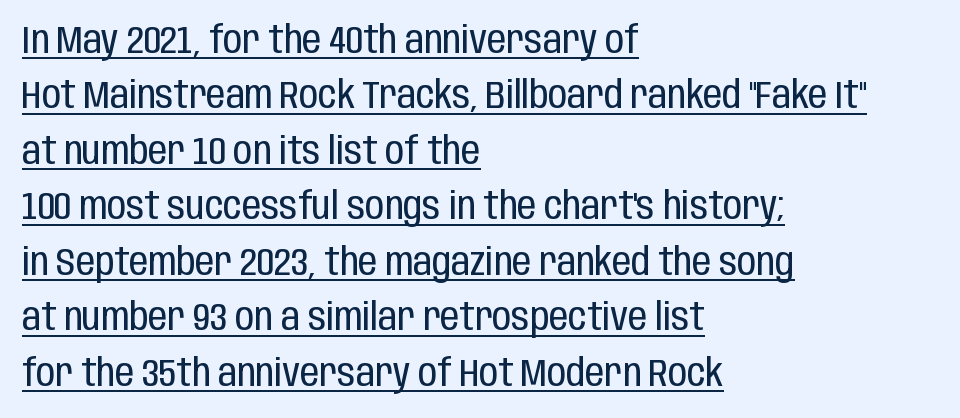
Q: Is the text bold? A: No.
Q: Is the text italic (slanted)? A: No, it is upright.
Q: Is the typeface a serif or a sans-serif typeface? A: Sans-serif.
Q: Is the text underlined? A: Yes.
Q: How is the paragraph aligned? A: Left-aligned.
Q: Is the spacing between letters normal or unusually wide? A: Normal.
Q: Is the spacing between lines tight, normal or loose? A: Normal.
Q: Width (condensed, normal, or wide)? A: Condensed.
Q: Stroke contrast? A: Low.
Q: x-height? A: Large.
Q: Monospaced? A: No.
